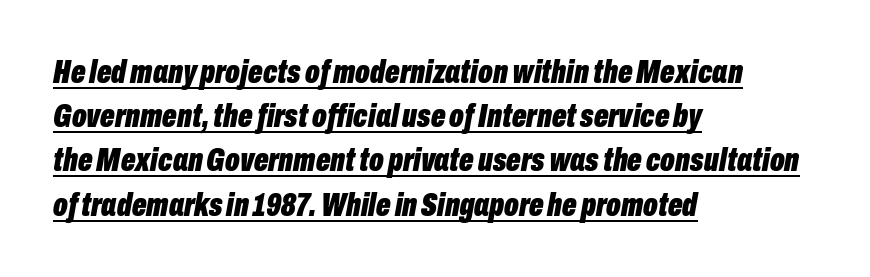
{"italic": "yes", "lean": "right", "slant_degrees": 10, "bold": "yes", "weight": "bold", "width": "condensed", "stroke_contrast": "low", "x_height": "medium", "monospaced": "no", "underline": "yes", "align": "left", "line_spacing": "normal", "line_spacing_ratio": 1.3, "letter_spacing": "normal", "letter_spacing_em": 0.0, "glyph_px": 34}
